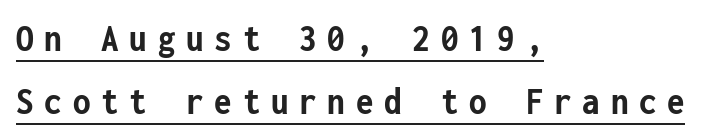
Q: Is the text bold? A: Yes.
Q: Is the text italic (slanted)? A: No, it is upright.
Q: Is the typeface a serif or a sans-serif typeface? A: Sans-serif.
Q: Is the text underlined? A: Yes.
Q: How is the paragraph aligned? A: Left-aligned.
Q: Is the spacing between letters normal or unusually wide? A: Unusually wide.
Q: Is the spacing between lines tight, normal or loose? A: Normal.
Q: Width (condensed, normal, or wide)? A: Condensed.
Q: Stroke contrast? A: Low.
Q: x-height? A: Medium.
Q: Monospaced? A: Yes.
